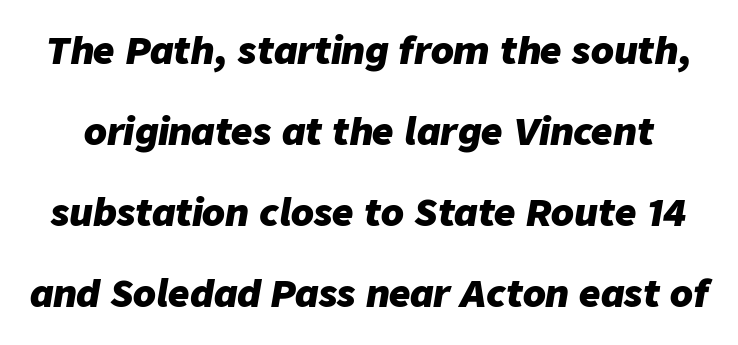
On the weight axis this lands at bold, roughly 700. You could not count columns in this text — the font is proportionally spaced. Beneath every word, the page is bare. The lettering tilts uniformly, giving the passage an italic look. Glyph-to-glyph distance matches everyday printed text. What's the leading like? Stretched, with rows far apart.
